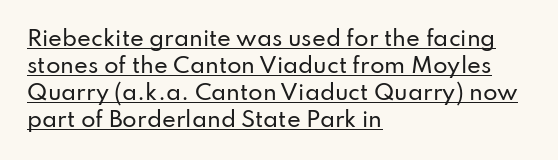
{"italic": "no", "underline": "yes", "align": "left", "line_spacing": "normal", "line_spacing_ratio": 1.28, "letter_spacing": "normal", "letter_spacing_em": 0.0, "glyph_px": 21}
